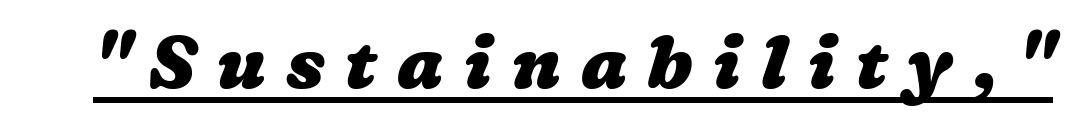
{"bold": "yes", "weight": "heavy", "width": "wide", "stroke_contrast": "low", "x_height": "medium", "monospaced": "no", "underline": "yes", "letter_spacing": "wide", "letter_spacing_em": 0.28, "glyph_px": 73}
